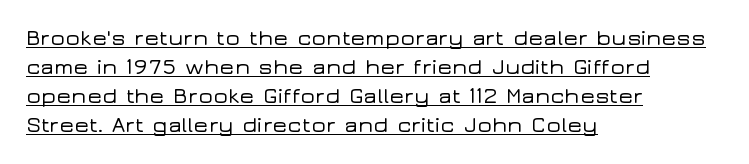
The gaps between neighbouring characters are ordinary and unremarkable. This sample carries an underscore along the baseline area. What's the leading like? Ordinary, nothing unusual. Tall strokes in this sample are plumb rather than angled. Which margin do the lines hug? The left one — the right edge is uneven.
